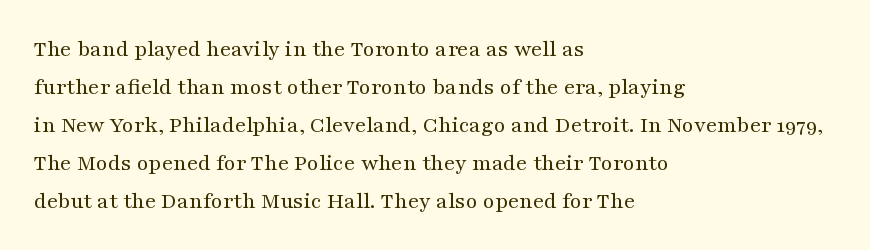
Caption: standard tracking, unaltered. How would I describe the line gaps? Plain and ordinary. Notice how the stems are strictly vertical — no italics here. The typeface has the unassuming heft of standard copy or less. The lines are quadded left.
